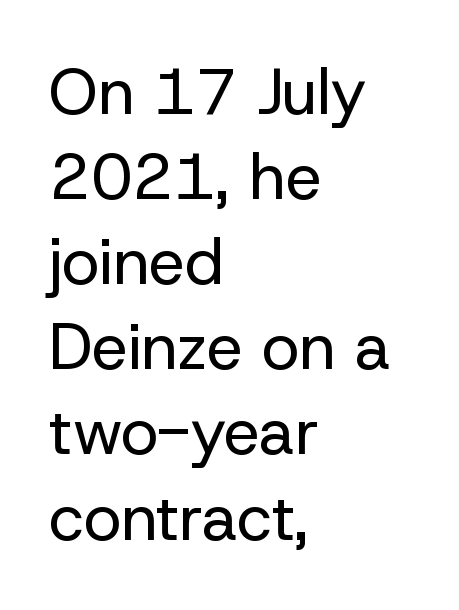
The image shows 64 px regular-weight sans-serif type, upright; set left-aligned, normal line spacing (1.33x), normal letter spacing, not underlined; low stroke contrast and a medium x-height.
